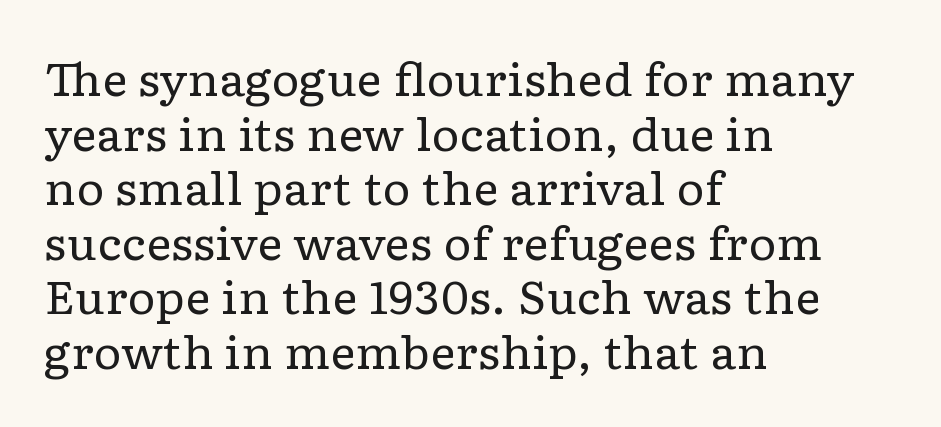
Q: Is the text bold? A: No.
Q: Is the text italic (slanted)? A: No, it is upright.
Q: Is the typeface a serif or a sans-serif typeface? A: Serif.
Q: Is the text underlined? A: No.
Q: How is the paragraph aligned? A: Left-aligned.
Q: Is the spacing between letters normal or unusually wide? A: Normal.
Q: Width (condensed, normal, or wide)? A: Wide.
Q: Stroke contrast? A: Low.
Q: x-height? A: Medium.
Q: Monospaced? A: No.
